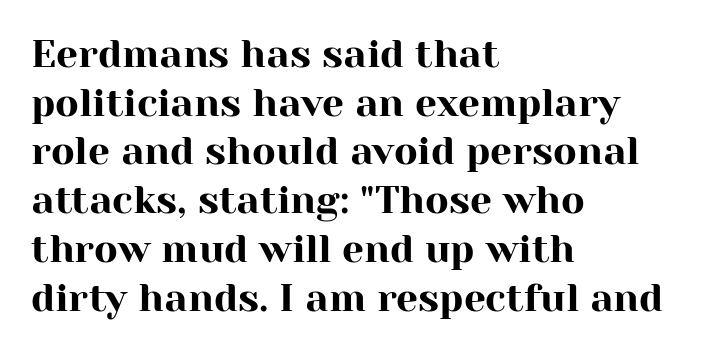
{"serif": "yes", "italic": "no", "width": "normal", "stroke_contrast": "high", "x_height": "medium", "monospaced": "no", "underline": "no", "align": "left", "line_spacing": "normal", "line_spacing_ratio": 1.25, "letter_spacing": "normal", "letter_spacing_em": 0.0, "glyph_px": 39}
